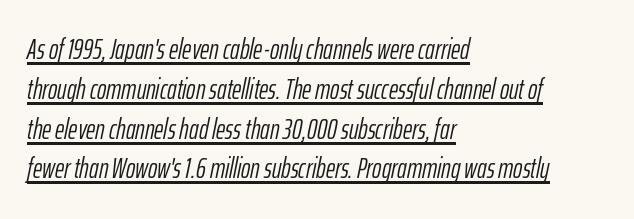
Q: Is the text bold? A: No.
Q: Is the text italic (slanted)? A: Yes, it leans right by about 12 degrees.
Q: Is the text underlined? A: Yes.
Q: How is the paragraph aligned? A: Left-aligned.
Q: Is the spacing between letters normal or unusually wide? A: Normal.
Q: Is the spacing between lines tight, normal or loose? A: Normal.
Q: Width (condensed, normal, or wide)? A: Condensed.
Q: Stroke contrast? A: Low.
Q: x-height? A: Medium.
Q: Monospaced? A: No.
